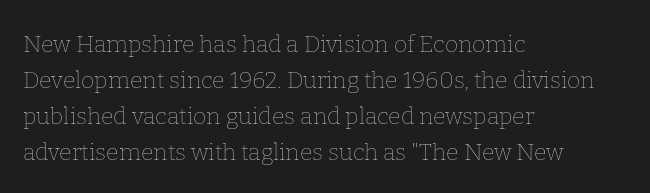
Q: Is the text bold? A: No.
Q: Is the text italic (slanted)? A: No, it is upright.
Q: Is the text underlined? A: No.
Q: How is the paragraph aligned? A: Left-aligned.
Q: Is the spacing between letters normal or unusually wide? A: Normal.
Q: Is the spacing between lines tight, normal or loose? A: Normal.
